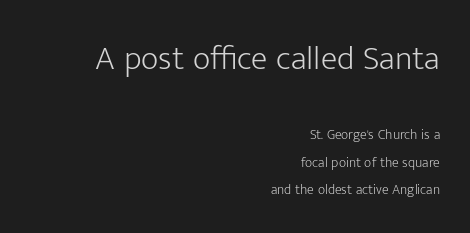
{"serif": "no", "italic": "no", "bold": "no", "weight": "light", "width": "normal", "stroke_contrast": "low", "x_height": "medium", "monospaced": "no", "underline": "no", "align": "right", "line_spacing": "loose", "line_spacing_ratio": 1.95, "letter_spacing": "normal", "letter_spacing_em": 0.0, "larger_block": "first", "size_ratio": 2.43, "glyph_px": 34}
